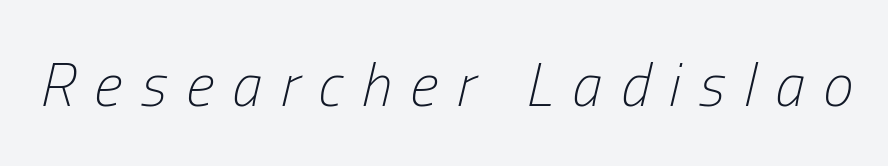
Q: Is the text bold? A: No.
Q: Is the text italic (slanted)? A: Yes, it leans right by about 13 degrees.
Q: Is the text underlined? A: No.
Q: Is the spacing between letters normal or unusually wide? A: Unusually wide.
Q: Width (condensed, normal, or wide)? A: Condensed.
Q: Stroke contrast? A: Low.
Q: x-height? A: Medium.
Q: Monospaced? A: No.
